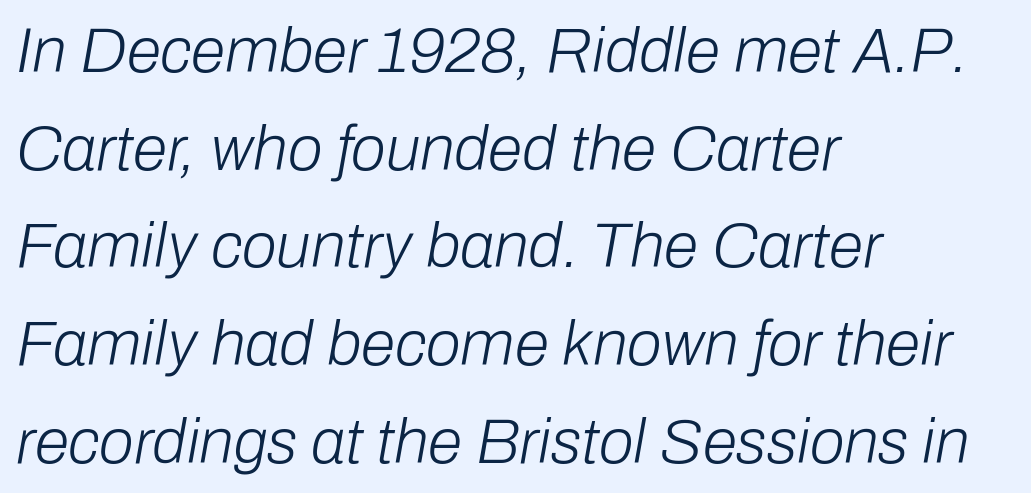
The image shows 63 px light type, italic (leaning right); set left-aligned, normal line spacing (1.55x), normal letter spacing, not underlined; low stroke contrast and a medium x-height.
